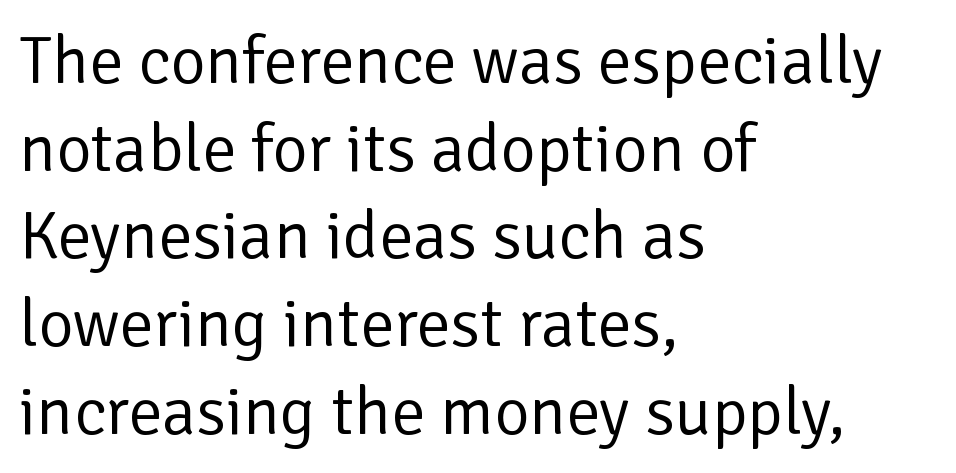
The image shows 68 px regular-weight sans-serif type, upright; set left-aligned, normal line spacing (1.29x), normal letter spacing, not underlined; low stroke contrast and a medium x-height.
